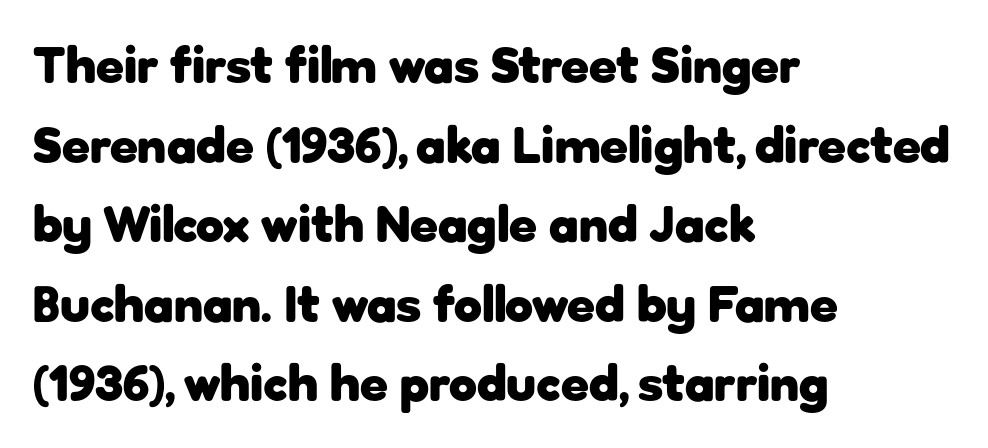
Q: Is the text bold? A: Yes.
Q: Is the text italic (slanted)? A: No, it is upright.
Q: Is the typeface a serif or a sans-serif typeface? A: Sans-serif.
Q: Is the text underlined? A: No.
Q: How is the paragraph aligned? A: Left-aligned.
Q: Is the spacing between letters normal or unusually wide? A: Normal.
Q: Is the spacing between lines tight, normal or loose? A: Normal.
Q: Width (condensed, normal, or wide)? A: Normal.
Q: Stroke contrast? A: Low.
Q: x-height? A: Medium.
Q: Monospaced? A: No.
